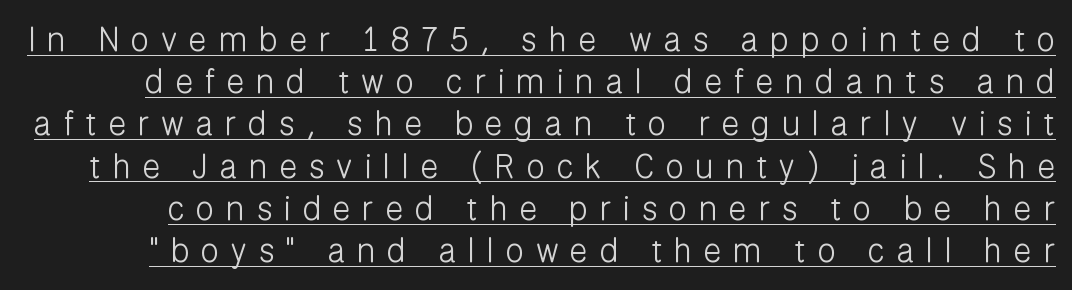
Q: Is the text bold? A: No.
Q: Is the text italic (slanted)? A: No, it is upright.
Q: Is the typeface a serif or a sans-serif typeface? A: Sans-serif.
Q: Is the text underlined? A: Yes.
Q: Is the spacing between letters normal or unusually wide? A: Unusually wide.
Q: Is the spacing between lines tight, normal or loose? A: Normal.
Q: Width (condensed, normal, or wide)? A: Normal.
Q: Stroke contrast? A: Low.
Q: x-height? A: Medium.
Q: Monospaced? A: No.
